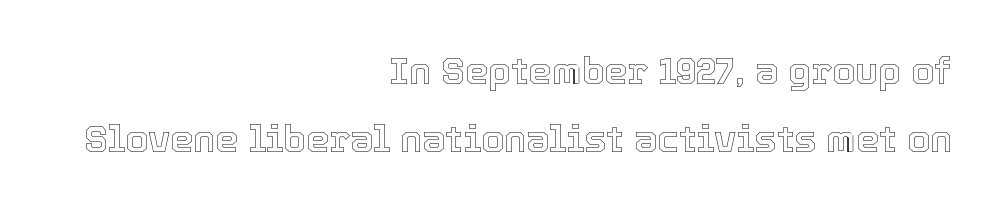
{"italic": "no", "width": "normal", "x_height": "medium", "monospaced": "no", "underline": "no", "align": "right", "line_spacing_ratio": 1.85, "letter_spacing": "normal", "letter_spacing_em": 0.0, "glyph_px": 37}
